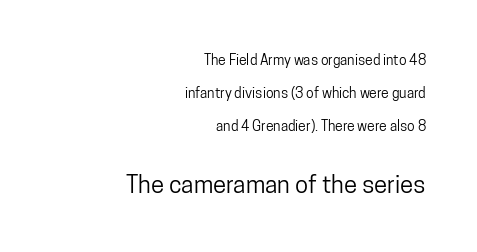
{"italic": "no", "underline": "no", "align": "right", "line_spacing": "loose", "line_spacing_ratio": 2.35, "letter_spacing": "normal", "letter_spacing_em": 0.0, "larger_block": "second", "size_ratio": 1.71, "glyph_px": 24}
